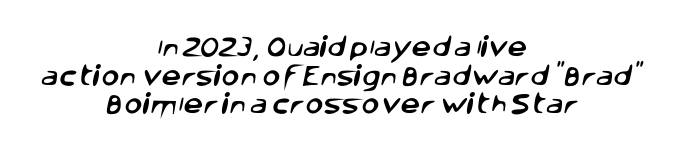
Q: Is the text underlined? A: No.
Q: How is the paragraph aligned? A: Centered.
Q: Is the spacing between letters normal or unusually wide? A: Normal.
Q: Is the spacing between lines tight, normal or loose? A: Normal.
